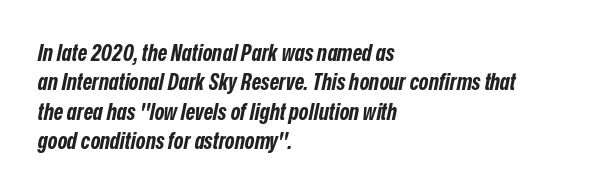
Q: Is the text bold? A: Yes.
Q: Is the text italic (slanted)? A: Yes, it leans right by about 12 degrees.
Q: Is the text underlined? A: No.
Q: How is the paragraph aligned? A: Left-aligned.
Q: Is the spacing between letters normal or unusually wide? A: Normal.
Q: Is the spacing between lines tight, normal or loose? A: Normal.
